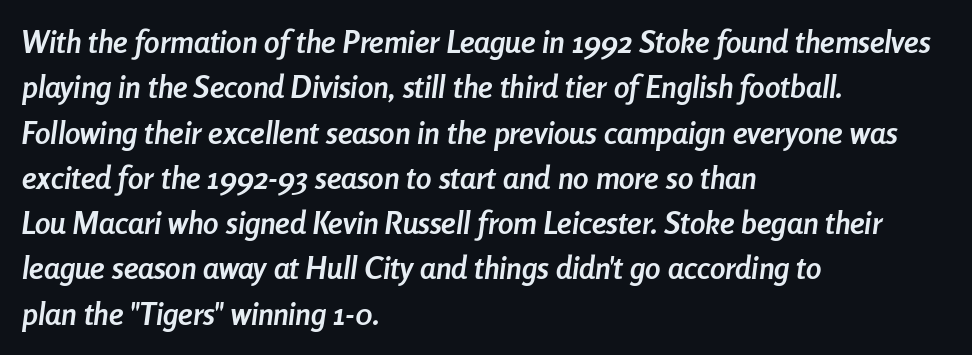
{"italic": "yes", "lean": "right", "slant_degrees": 8, "bold": "yes", "weight": "semibold", "width": "condensed", "stroke_contrast": "low", "x_height": "medium", "monospaced": "no", "underline": "no", "align": "left", "line_spacing": "normal", "line_spacing_ratio": 1.46, "letter_spacing": "normal", "letter_spacing_em": 0.0, "glyph_px": 31}
